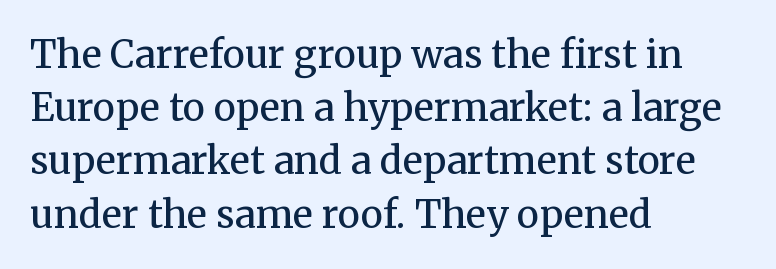
The image shows 38 px regular-weight serif type, upright; set left-aligned, normal line spacing (1.4x), normal letter spacing, not underlined; medium stroke contrast and a medium x-height.
